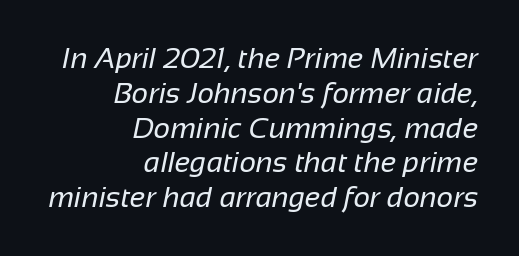
The image shows 29 px regular-weight sans-serif type; set right-aligned, line spacing 1.2x, normal letter spacing, not underlined; low stroke contrast and a medium x-height.
